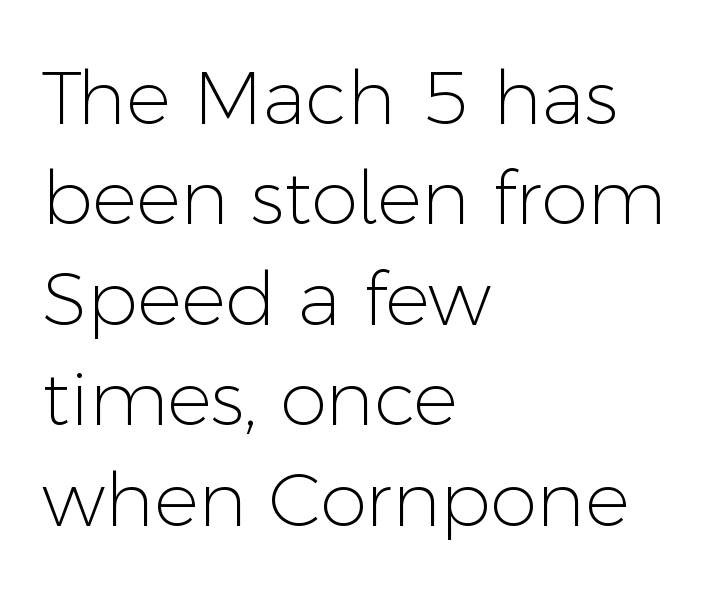
The image shows 75 px light sans-serif type, upright; set left-aligned, normal line spacing (1.34x), normal letter spacing, not underlined; low stroke contrast and a medium x-height.
